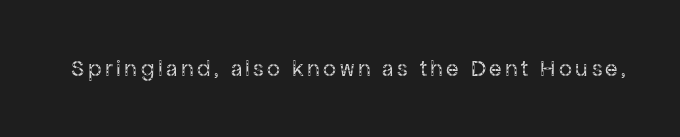
Q: Is the text bold? A: No.
Q: Is the text italic (slanted)? A: No, it is upright.
Q: Is the text underlined? A: No.
